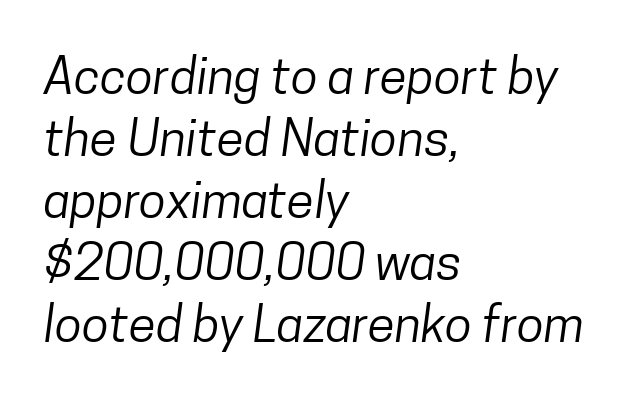
The image shows 50 px regular-weight, condensed sans-serif type; set left-aligned, line spacing 1.24x, normal letter spacing, not underlined; low stroke contrast and a medium x-height.
